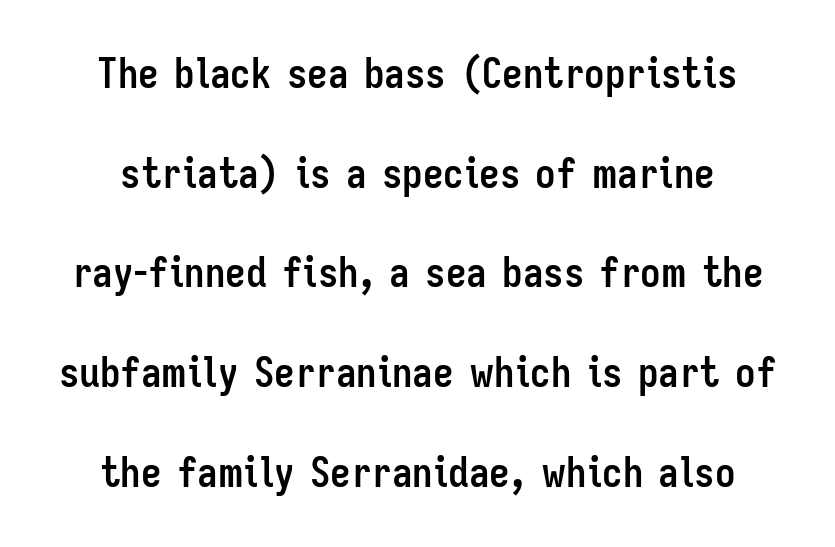
The image shows 41 px semibold, condensed sans-serif type, upright; set loose line spacing (2.43x), normal letter spacing, not underlined; low stroke contrast and a medium x-height.
